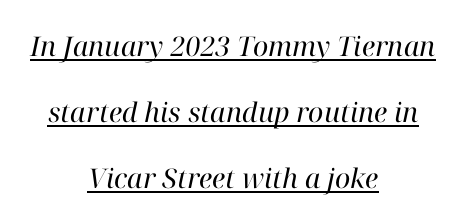
Q: Is the text bold? A: No.
Q: Is the text italic (slanted)? A: Yes, it leans right by about 12 degrees.
Q: Is the text underlined? A: Yes.
Q: How is the paragraph aligned? A: Centered.
Q: Is the spacing between letters normal or unusually wide? A: Normal.
Q: Is the spacing between lines tight, normal or loose? A: Loose.
